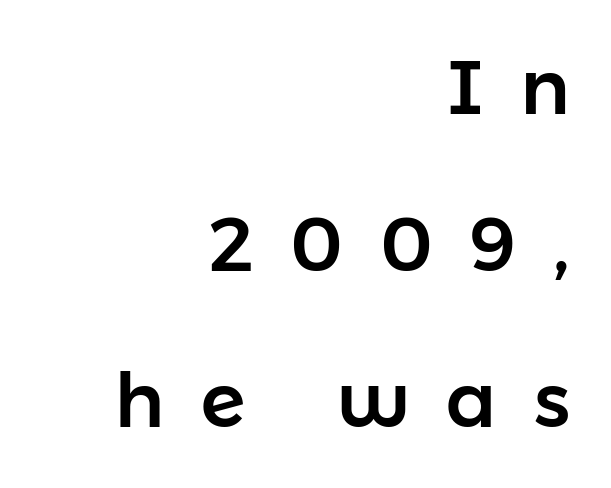
The image shows 75 px sans-serif type, upright; set right-aligned, loose line spacing (2.09x), unusually wide letter spacing (+0.49 em), not underlined; low stroke contrast and a medium x-height.
